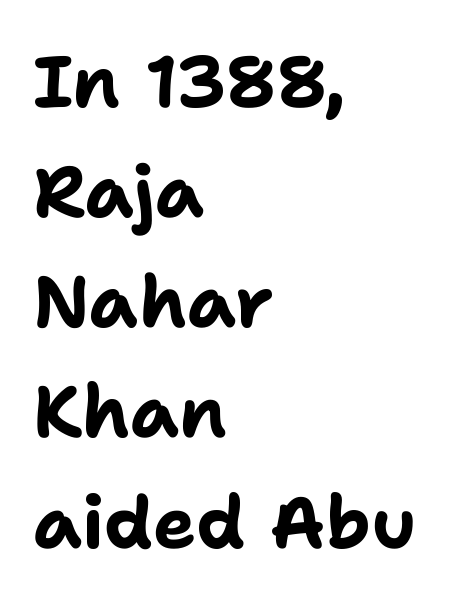
The image shows 72 px bold sans-serif type, upright; set left-aligned, normal line spacing (1.53x), normal letter spacing, not underlined; low stroke contrast and a medium x-height.
